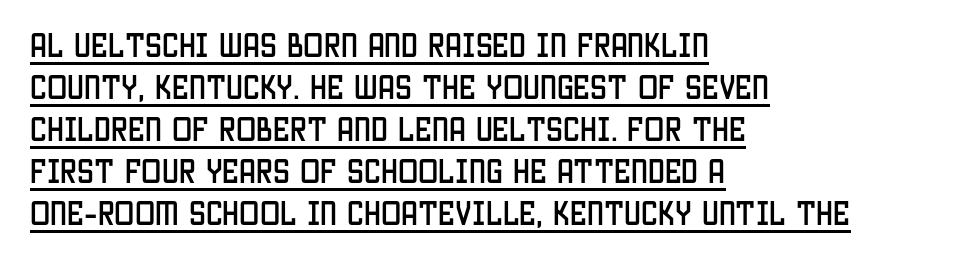
The image shows 27 px text type, upright; set left-aligned, normal line spacing (1.56x), normal letter spacing, underlined.
